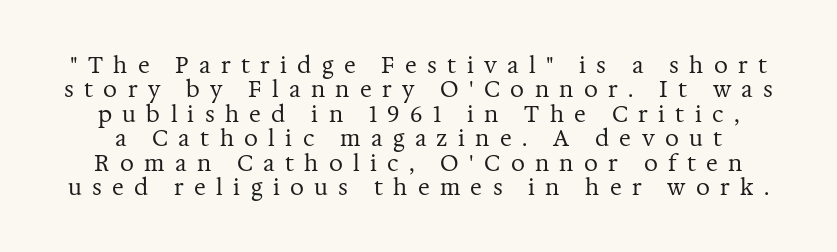
Q: Is the text bold? A: No.
Q: Is the text italic (slanted)? A: No, it is upright.
Q: Is the text underlined? A: No.
Q: Is the spacing between letters normal or unusually wide? A: Unusually wide.
Q: Is the spacing between lines tight, normal or loose? A: Tight.
